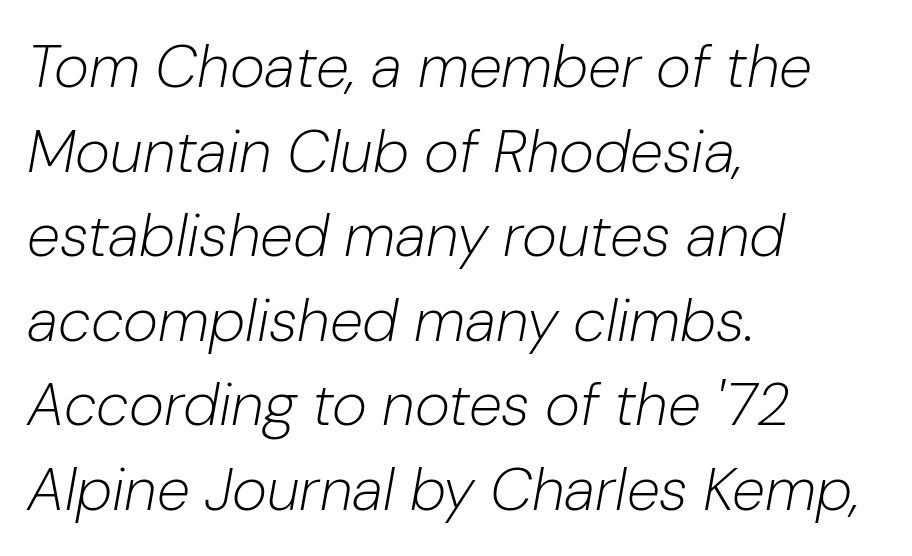
The image shows 60 px light type, italic (leaning right); set left-aligned, normal line spacing (1.41x), normal letter spacing, not underlined; low stroke contrast and a medium x-height.
